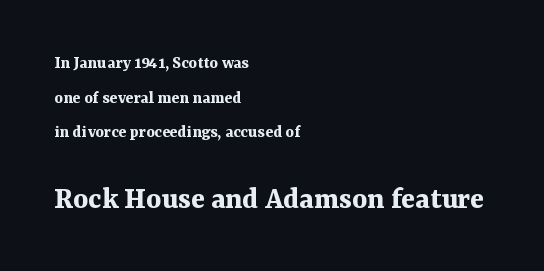
Descenders are the only things crossing below the line. The letters stand straight up with perfectly vertical stems. Notice how thick the strokes are: this is what a full bold looks like. If you measured baseline to baseline, you'd find a long distance. Caption: multi-line text, flush left, ragged right. Letter spacing: default.
